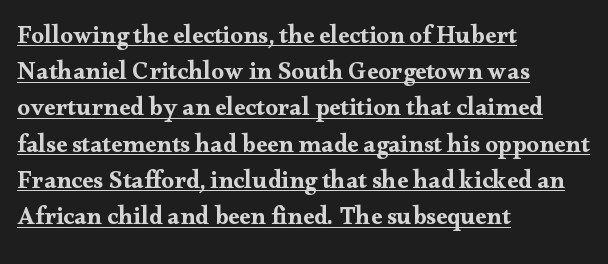
Teacher's note: observe the even left margin — that is flush-left alignment. There is no visible air inserted between adjacent glyphs. Upright lettering throughout. Horizontal bands of white between lines are of average thickness. The sample's only ornament is a line tracing under the words.
